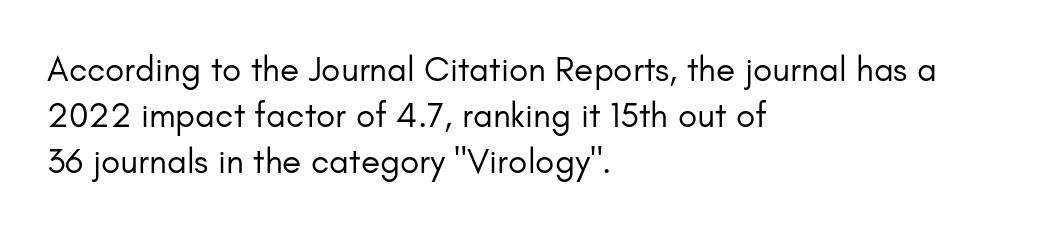
The image shows 35 px regular-weight sans-serif type, upright; set left-aligned, normal line spacing (1.32x), normal letter spacing, not underlined; low stroke contrast and a small x-height.
